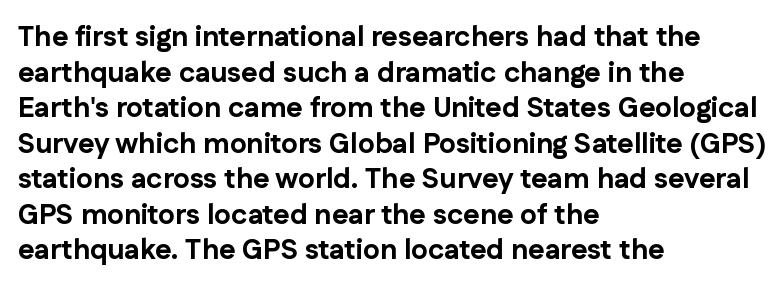
These lines sit exactly where default settings would place them. Designer's note — italics off, roman on. These lines are composed in type without serifs. Typographic density is high because the face is bold. Honestly, there is no underline to notice here at all.
